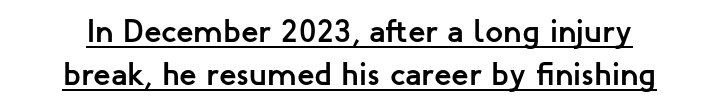
Q: Is the text bold? A: Yes.
Q: Is the text italic (slanted)? A: No, it is upright.
Q: Is the typeface a serif or a sans-serif typeface? A: Sans-serif.
Q: Is the text underlined? A: Yes.
Q: Is the spacing between letters normal or unusually wide? A: Normal.
Q: Is the spacing between lines tight, normal or loose? A: Normal.
Q: Width (condensed, normal, or wide)? A: Normal.
Q: Stroke contrast? A: Low.
Q: x-height? A: Medium.
Q: Monospaced? A: No.
